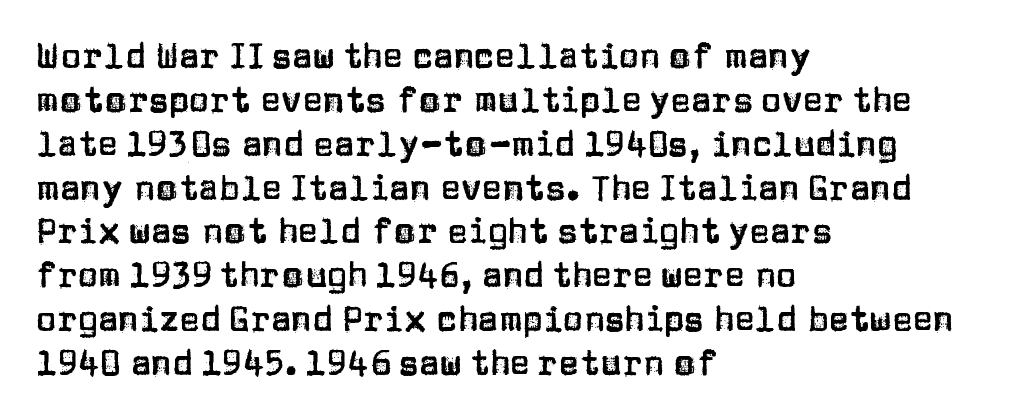
Q: Is the text italic (slanted)? A: No, it is upright.
Q: Is the typeface a serif or a sans-serif typeface? A: Sans-serif.
Q: Is the text underlined? A: No.
Q: How is the paragraph aligned? A: Left-aligned.
Q: Is the spacing between letters normal or unusually wide? A: Normal.
Q: Is the spacing between lines tight, normal or loose? A: Normal.
Q: Width (condensed, normal, or wide)? A: Normal.
Q: Stroke contrast? A: Low.
Q: x-height? A: Large.
Q: Monospaced? A: No.
